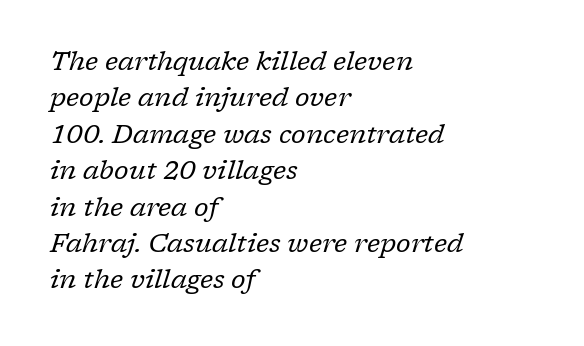
Interline gaps are of average width in this sample. Is the type slanted? Yes — the strokes lean at a clear angle. Tracking here is standard; glyphs follow each other at the usual distance. Quick note: underline off. The letterforms sit at book weight or below. The paragraph shown leans on its left margin.
